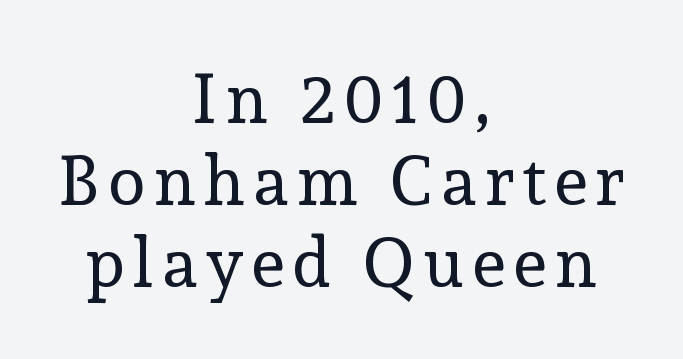
Does the copy run flush right? No — it is centered line by line. Rule under the text: the space is simply empty. Heft: none added — not bold. Note the varied advance widths — an 'i' is clearly narrower than an 'm'. Posture: upright roman. A typesetter would label this face a serif.
